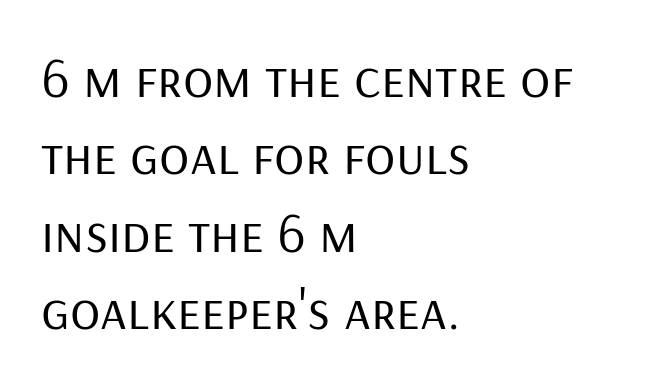
{"serif": "no", "italic": "no", "bold": "no", "weight": "regular", "width": "normal", "stroke_contrast": "low", "x_height": "medium", "monospaced": "no", "underline": "no", "align": "left", "line_spacing": "normal", "line_spacing_ratio": 1.38, "letter_spacing": "normal", "letter_spacing_em": 0.0, "glyph_px": 56}
